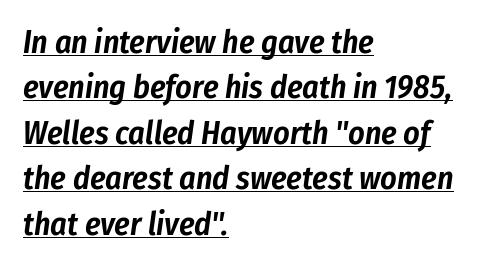
No extra tracking has been applied to these lines. This sample uses an oblique cut, with every glyph tilted off the vertical. The ragged edge is on the right, which tells us the setting is flush left. These lines are rendered in a variable-pitch font.
